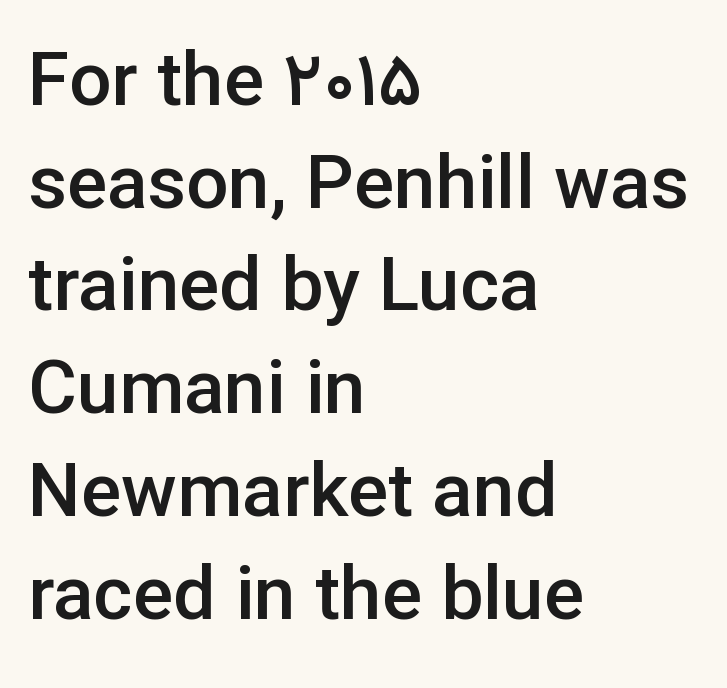
{"serif": "no", "italic": "no", "bold": "semi", "weight": "semibold", "width": "normal", "stroke_contrast": "low", "x_height": "medium", "monospaced": "no", "underline": "no", "align": "left", "line_spacing": "normal", "line_spacing_ratio": 1.37, "letter_spacing": "normal", "letter_spacing_em": 0.0, "glyph_px": 75}
